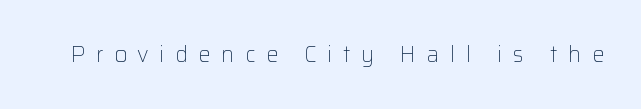
Caption: face not bold, strokes unweighted. There is plenty of visible air inserted between adjacent glyphs. This rendering features lettering with no underline. A roman cut, with each character standing at attention.
